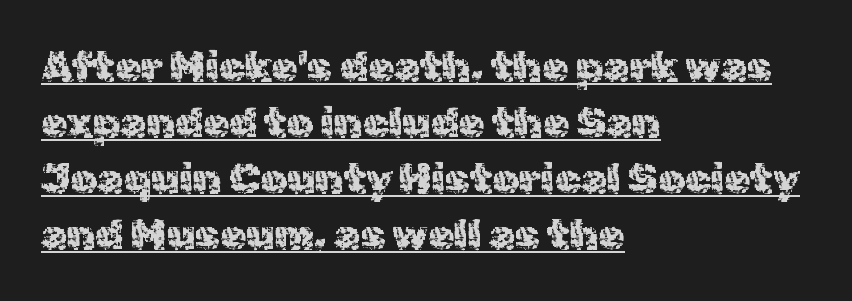
The image shows 42 px sans-serif type, upright; set left-aligned, normal line spacing (1.33x), normal letter spacing, underlined; a medium x-height.
